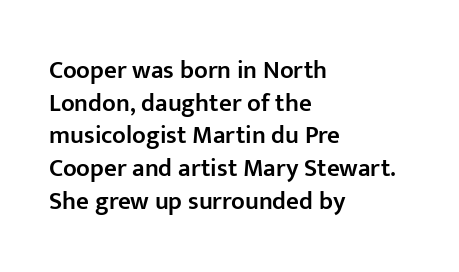
The image shows 25 px text type, upright; set left-aligned, normal line spacing (1.31x), normal letter spacing, not underlined.
